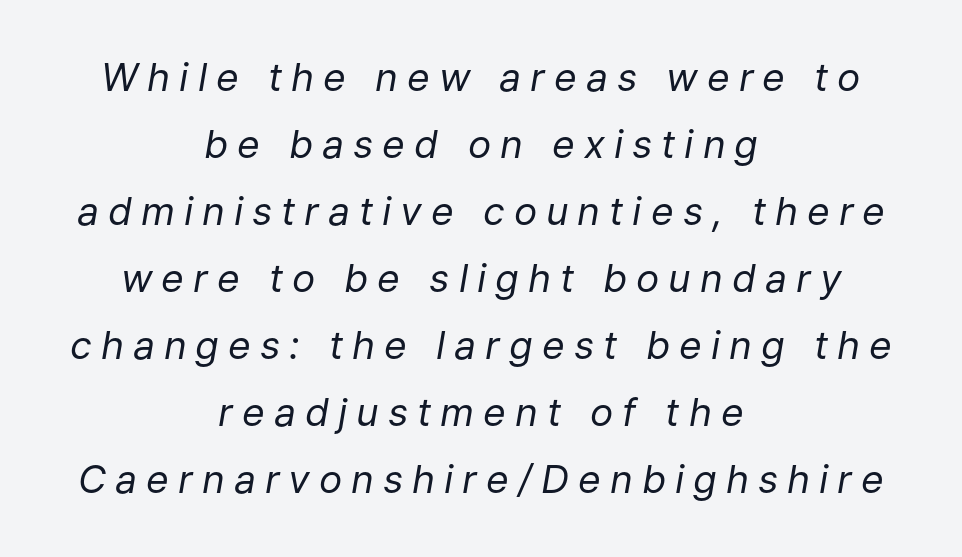
{"italic": "yes", "lean": "right", "slant_degrees": 9, "bold": "no", "weight": "regular", "width": "normal", "stroke_contrast": "low", "x_height": "medium", "monospaced": "no", "underline": "no", "align": "center", "line_spacing_ratio": 1.72, "letter_spacing": "wide", "letter_spacing_em": 0.23, "glyph_px": 39}
